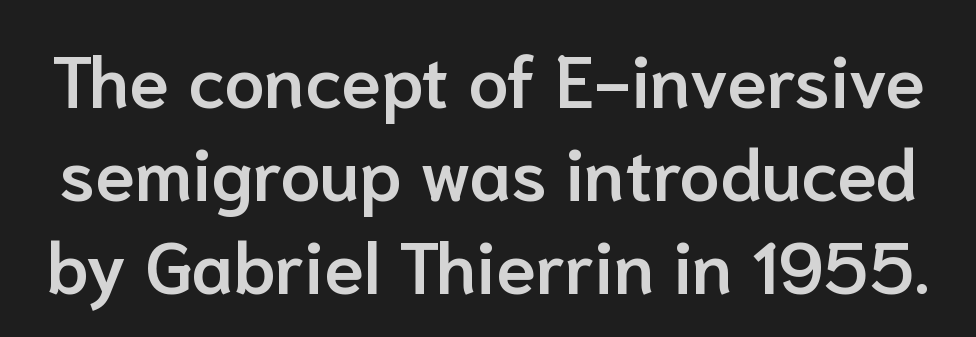
{"serif": "no", "italic": "no", "bold": "semi", "weight": "semibold", "width": "normal", "stroke_contrast": "low", "x_height": "medium", "monospaced": "no", "underline": "no", "line_spacing": "normal", "line_spacing_ratio": 1.29, "letter_spacing": "normal", "letter_spacing_em": 0.0, "glyph_px": 72}
